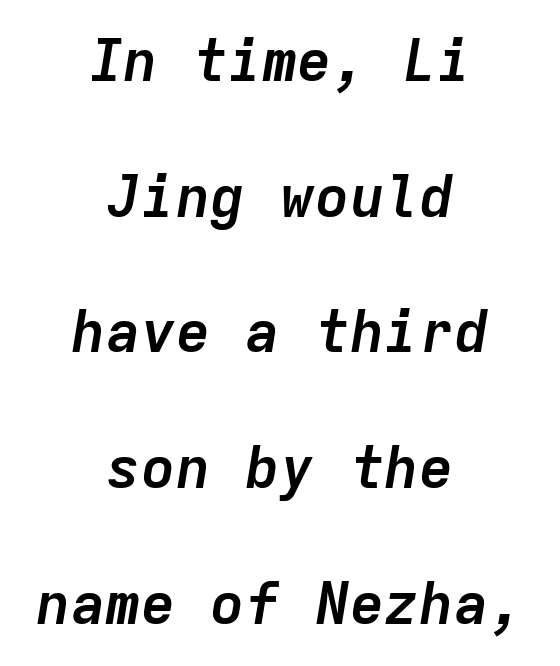
What's the leading like? Stretched, with rows far apart. It's the slanting kind of type. The typesetter chose a symmetrical, centered arrangement here. Stroke thickness is high; the sample reads as a true bold.
